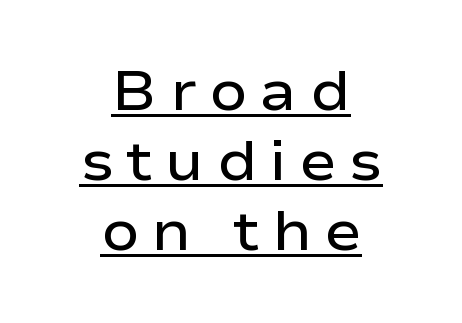
Q: Is the text bold? A: Semi-bold.
Q: Is the text italic (slanted)? A: No, it is upright.
Q: Is the typeface a serif or a sans-serif typeface? A: Sans-serif.
Q: Is the text underlined? A: Yes.
Q: How is the paragraph aligned? A: Centered.
Q: Is the spacing between letters normal or unusually wide? A: Unusually wide.
Q: Is the spacing between lines tight, normal or loose? A: Normal.
Q: Width (condensed, normal, or wide)? A: Wide.
Q: Stroke contrast? A: Low.
Q: x-height? A: Medium.
Q: Monospaced? A: No.
